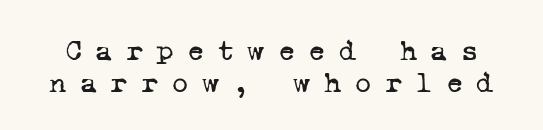
{"serif": "yes", "bold": "no", "weight": "regular", "width": "normal", "stroke_contrast": "low", "x_height": "medium", "monospaced": "yes", "underline": "no", "line_spacing": "tight", "line_spacing_ratio": 1.06, "letter_spacing": "wide", "letter_spacing_em": 0.43, "glyph_px": 30}
